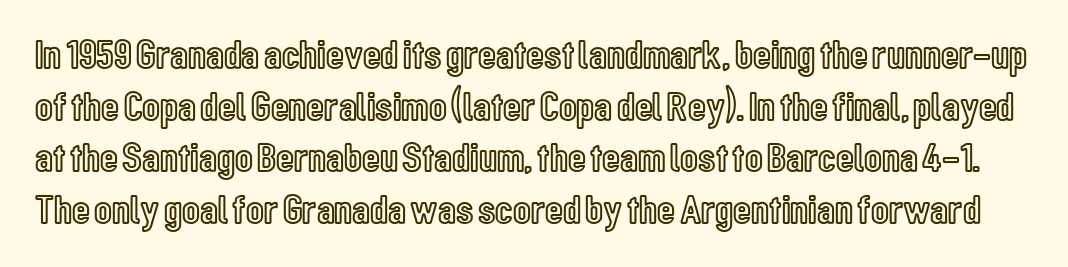
{"italic": "no", "width": "condensed", "x_height": "medium", "monospaced": "no", "underline": "no", "line_spacing": "normal", "line_spacing_ratio": 1.26, "letter_spacing": "normal", "letter_spacing_em": 0.0, "glyph_px": 41}
